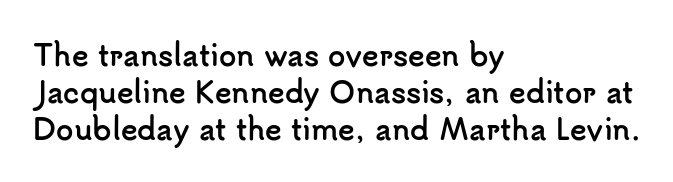
Q: Is the text bold? A: Yes.
Q: Is the text italic (slanted)? A: No, it is upright.
Q: Is the typeface a serif or a sans-serif typeface? A: Sans-serif.
Q: Is the text underlined? A: No.
Q: How is the paragraph aligned? A: Left-aligned.
Q: Is the spacing between letters normal or unusually wide? A: Normal.
Q: Is the spacing between lines tight, normal or loose? A: Normal.
Q: Width (condensed, normal, or wide)? A: Normal.
Q: Stroke contrast? A: Low.
Q: x-height? A: Small.
Q: Monospaced? A: No.
